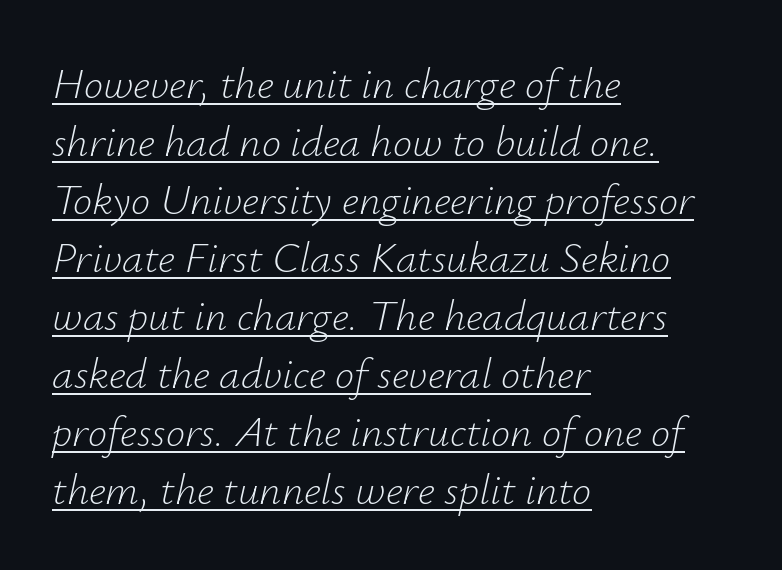
Q: Is the text bold? A: No.
Q: Is the text italic (slanted)? A: Yes, it leans right by about 12 degrees.
Q: Is the text underlined? A: Yes.
Q: How is the paragraph aligned? A: Left-aligned.
Q: Is the spacing between letters normal or unusually wide? A: Normal.
Q: Is the spacing between lines tight, normal or loose? A: Normal.
Q: Width (condensed, normal, or wide)? A: Normal.
Q: Stroke contrast? A: Low.
Q: x-height? A: Small.
Q: Monospaced? A: No.
